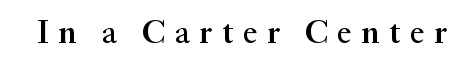
Unlike a clean sans, this face finishes its strokes with serifs. Note the varied advance widths — an 'i' is clearly narrower than an 'm'. The tracking reads as deliberately expanded to a designer's eye. The space directly below the letters is spotless. The font is running at a semibold setting, under full bold.
